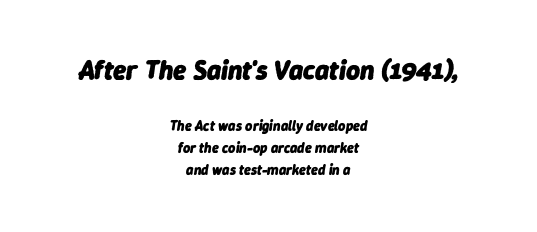
{"italic": "yes", "lean": "right", "slant_degrees": 9, "bold": "yes", "underline": "no", "align": "center", "line_spacing": "normal", "line_spacing_ratio": 1.59, "letter_spacing": "normal", "letter_spacing_em": 0.0, "larger_block": "first", "size_ratio": 1.93, "glyph_px": 27}
